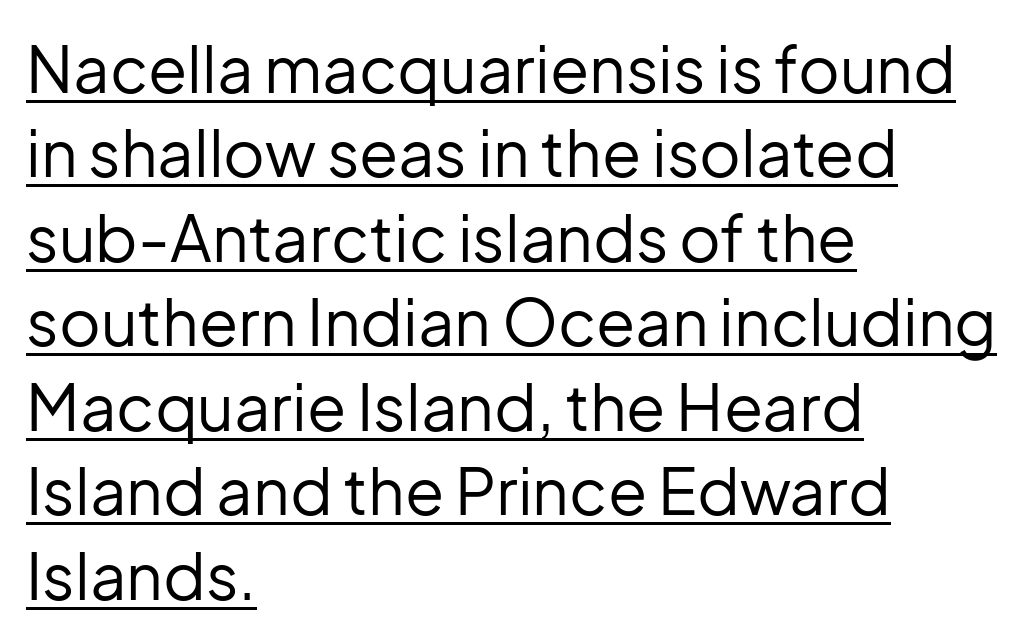
Ink coverage per letter is moderate at most. Horizontal alignment here is leftward, the default for most running prose. Each letter keeps its own natural width here, so spacing adapts to shape. The type is set solid horizontally, with unmodified tracking. Vertical strokes here are truly vertical.
